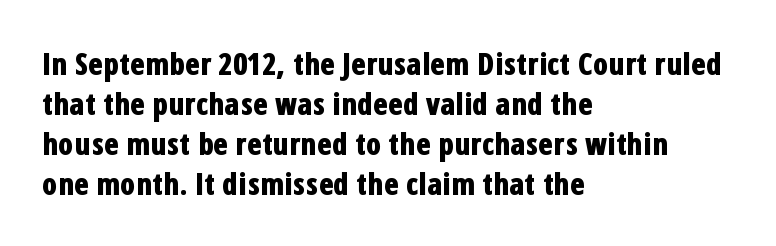
No feet cap the strokes, marking this as sans-serif type. Left-aligned paragraph, ragged on the right. Weight check: bold — yes, fully. It's the straight-up-and-down kind of type. Any mark beneath the type? The region is blank. Students, observe: this is what conventionally led text looks like.
